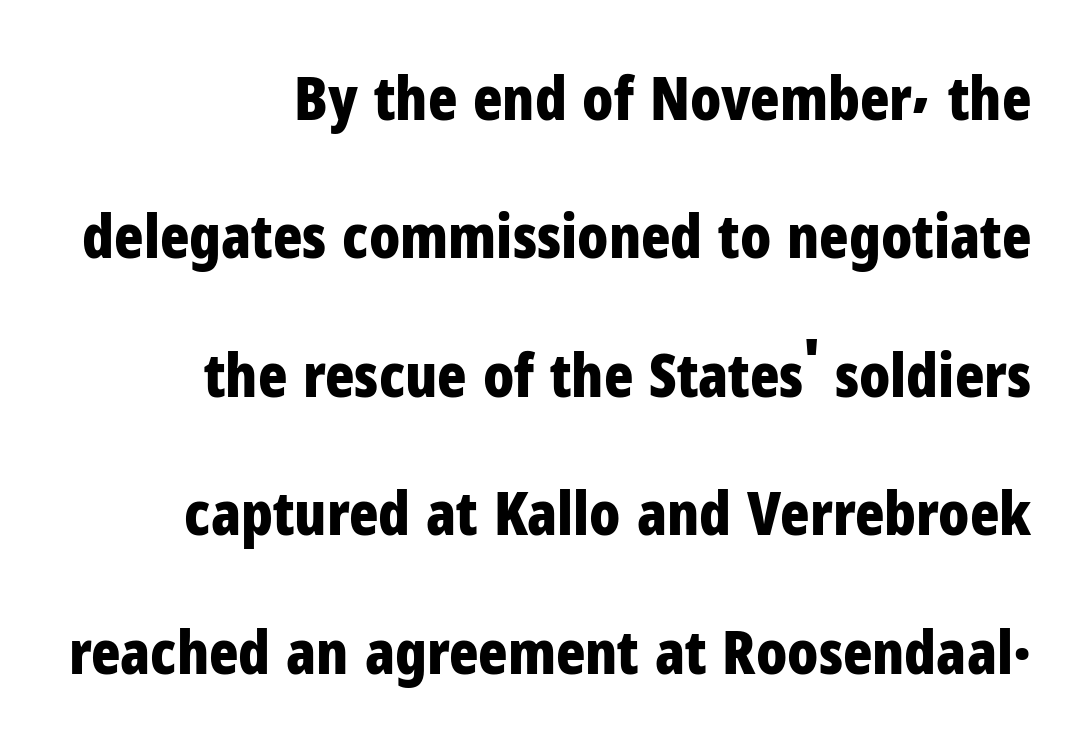
{"serif": "no", "italic": "no", "bold": "yes", "weight": "bold", "width": "condensed", "stroke_contrast": "low", "x_height": "medium", "monospaced": "no", "underline": "no", "align": "right", "line_spacing": "loose", "line_spacing_ratio": 2.27, "letter_spacing": "normal", "letter_spacing_em": 0.0, "glyph_px": 61}
